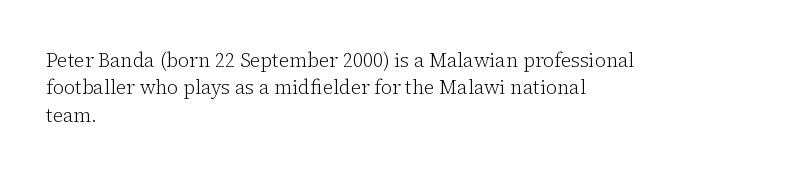
{"italic": "no", "bold": "no", "underline": "no", "align": "left", "line_spacing": "normal", "line_spacing_ratio": 1.37, "letter_spacing": "normal", "letter_spacing_em": 0.0, "glyph_px": 20}
